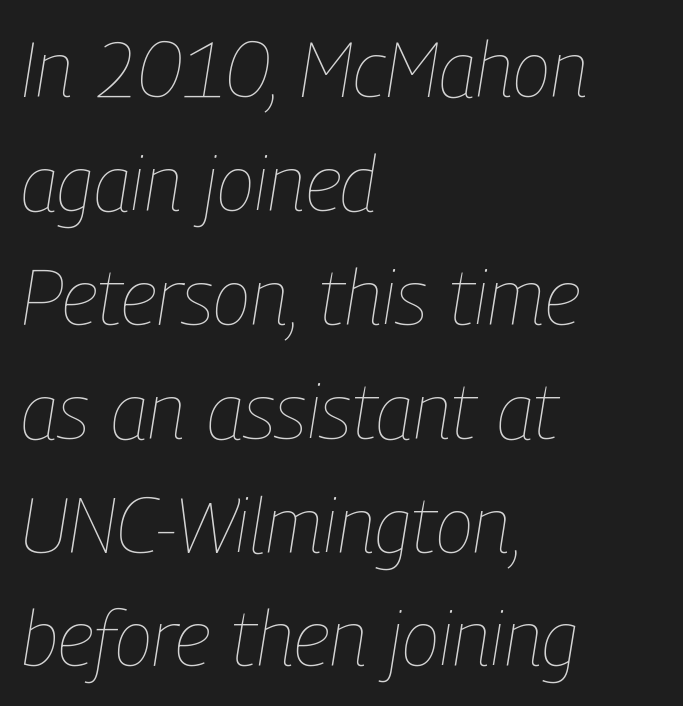
{"italic": "yes", "lean": "right", "slant_degrees": 9, "bold": "no", "weight": "thin", "width": "condensed", "stroke_contrast": "low", "x_height": "medium", "monospaced": "no", "underline": "no", "align": "left", "line_spacing": "normal", "line_spacing_ratio": 1.46, "letter_spacing": "normal", "letter_spacing_em": 0.0, "glyph_px": 78}
